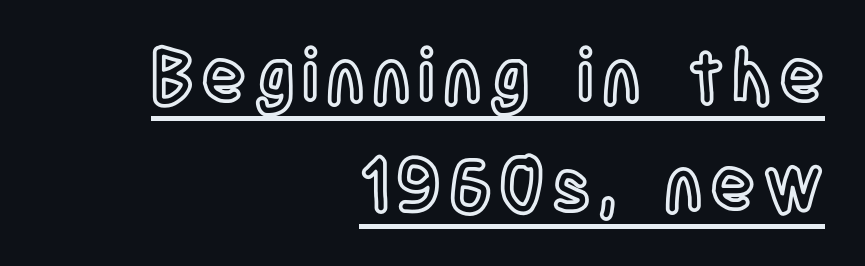
Q: Is the text italic (slanted)? A: No, it is upright.
Q: Is the text underlined? A: Yes.
Q: How is the paragraph aligned? A: Right-aligned.
Q: Is the spacing between lines tight, normal or loose? A: Normal.
Q: Width (condensed, normal, or wide)? A: Condensed.
Q: x-height? A: Large.
Q: Monospaced? A: No.
